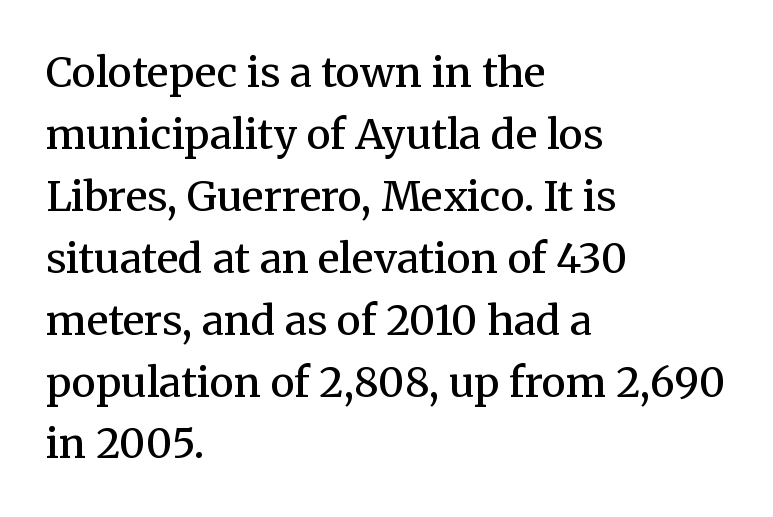
The passage shown is typed in a proportional face where columns would drift. The leading is moderate, giving the passage an even texture. Set as a demibold, roughly 600 on the weight scale. Nothing unusual about the tracking: characters are spaced as the font intends.
